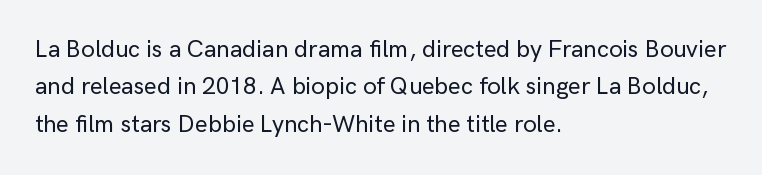
{"italic": "no", "underline": "no", "align": "left", "line_spacing": "normal", "line_spacing_ratio": 1.56, "letter_spacing": "normal", "letter_spacing_em": 0.0, "glyph_px": 24}
